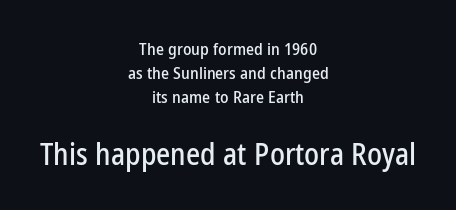
Q: Is the text italic (slanted)? A: No, it is upright.
Q: Is the typeface a serif or a sans-serif typeface? A: Sans-serif.
Q: Is the text underlined? A: No.
Q: How is the paragraph aligned? A: Centered.
Q: Is the spacing between letters normal or unusually wide? A: Normal.
Q: Is the spacing between lines tight, normal or loose? A: Normal.
Q: Which block of text is set in a larger size, the first (top) or the second (bottom)? A: The second (bottom) one.
Q: Width (condensed, normal, or wide)? A: Condensed.
Q: Stroke contrast? A: Low.
Q: x-height? A: Medium.
Q: Monospaced? A: No.
